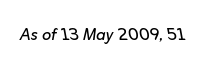
Q: Is the text bold? A: No.
Q: Is the text italic (slanted)? A: Yes, it leans right by about 10 degrees.
Q: Is the text underlined? A: No.
Q: Is the spacing between letters normal or unusually wide? A: Normal.
